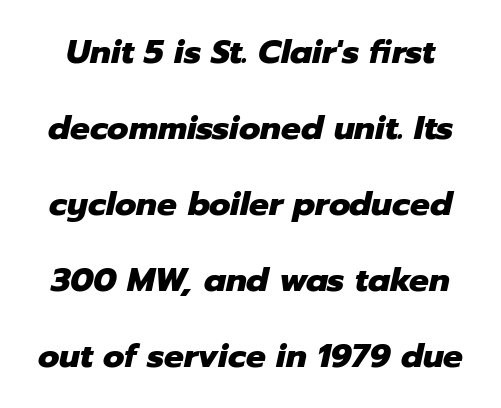
Spacing verdict: proportional, widths tailored to each character. Students, observe: this is what heavily led, spacious text looks like. The string is rendered with underlining switched off. The rendering applies a slant to the glyphs.
